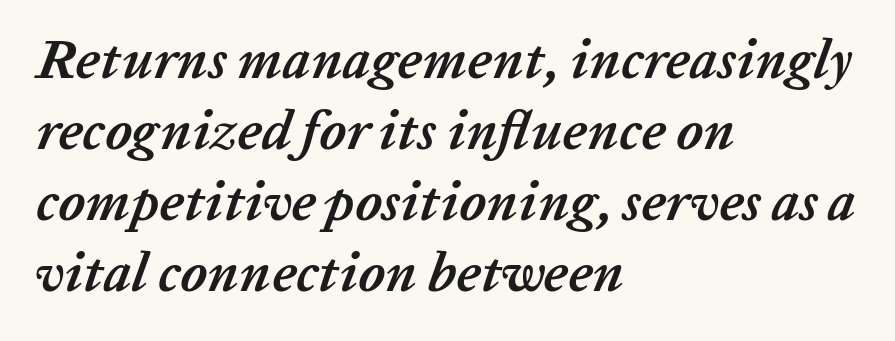
The rendering keeps characters at their native spacing. Vertical spacing — default. Emphasis-style slanted type is in use. The rendering uses a bold face; every stroke is thick and dark. Descenders hang freely into open space.
